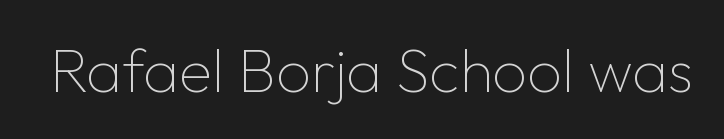
Q: Is the text bold? A: No.
Q: Is the text italic (slanted)? A: No, it is upright.
Q: Is the typeface a serif or a sans-serif typeface? A: Sans-serif.
Q: Is the text underlined? A: No.
Q: Is the spacing between letters normal or unusually wide? A: Normal.
Q: Width (condensed, normal, or wide)? A: Normal.
Q: Stroke contrast? A: Low.
Q: x-height? A: Medium.
Q: Monospaced? A: No.
